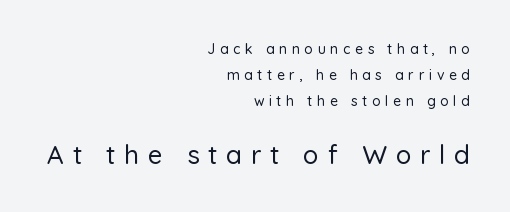
The image shows 26 px text type, upright; set right-aligned, line spacing 1.84x, unusually wide letter spacing (+0.33 em), not underlined; the second (bottom) block is 1.86x larger.
